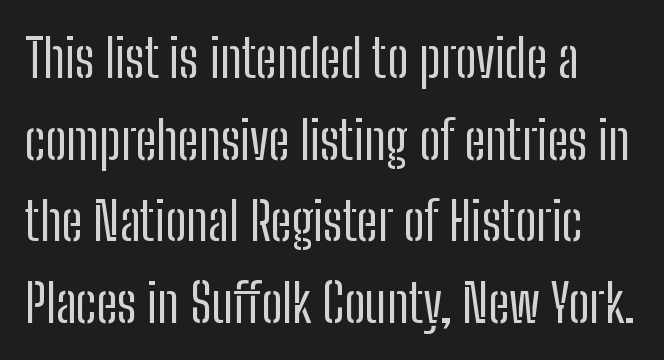
{"serif": "no", "italic": "no", "bold": "no", "weight": "regular", "width": "condensed", "stroke_contrast": "low", "x_height": "medium", "monospaced": "no", "underline": "no", "line_spacing": "normal", "line_spacing_ratio": 1.54, "letter_spacing": "normal", "letter_spacing_em": 0.0, "glyph_px": 53}
